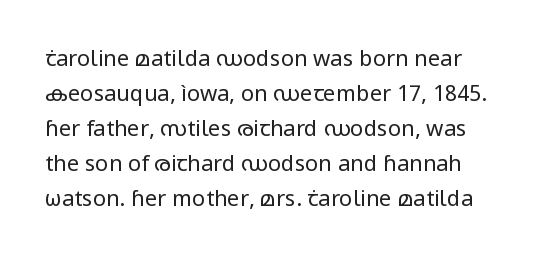
{"italic": "no", "bold": "no", "underline": "no", "line_spacing": "normal", "line_spacing_ratio": 1.59, "letter_spacing": "normal", "letter_spacing_em": 0.0, "glyph_px": 22}
